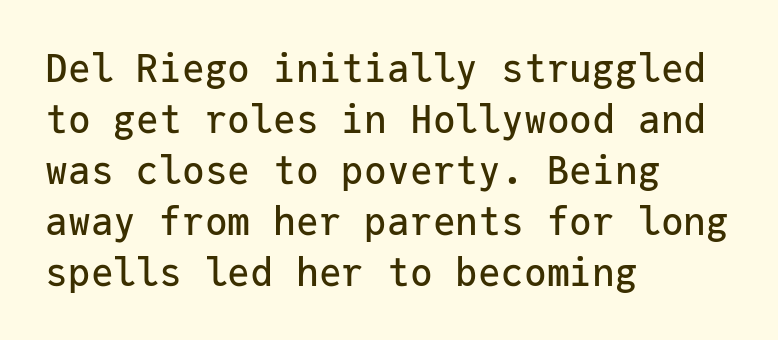
Q: Is the text italic (slanted)? A: No, it is upright.
Q: Is the typeface a serif or a sans-serif typeface? A: Sans-serif.
Q: Is the text underlined? A: No.
Q: How is the paragraph aligned? A: Left-aligned.
Q: Is the spacing between letters normal or unusually wide? A: Normal.
Q: Is the spacing between lines tight, normal or loose? A: Normal.
Q: Width (condensed, normal, or wide)? A: Normal.
Q: Stroke contrast? A: Low.
Q: x-height? A: Medium.
Q: Monospaced? A: Yes.
